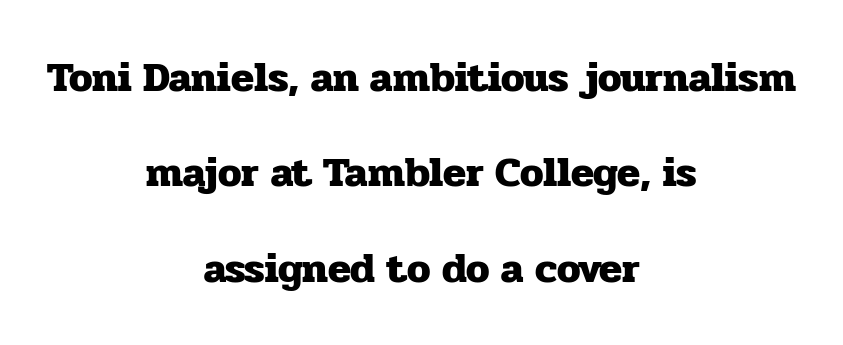
{"serif": "yes", "italic": "no", "bold": "yes", "weight": "heavy", "width": "normal", "stroke_contrast": "low", "x_height": "medium", "monospaced": "no", "underline": "no", "align": "center", "line_spacing": "loose", "line_spacing_ratio": 2.27, "letter_spacing": "normal", "letter_spacing_em": 0.0, "glyph_px": 42}
